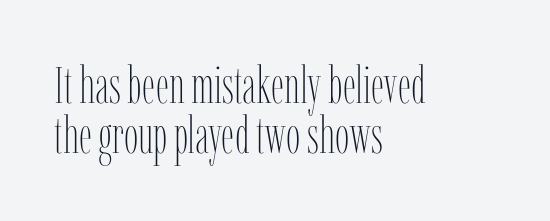
The font is comparable to plain body text, perhaps lighter. The gap between lines stays unmarked. The lettering holds an erect, upright posture throughout. This sample has the flowing, uneven cadence of proportional lettering. The line-height multiplier appears low, near solid setting.
